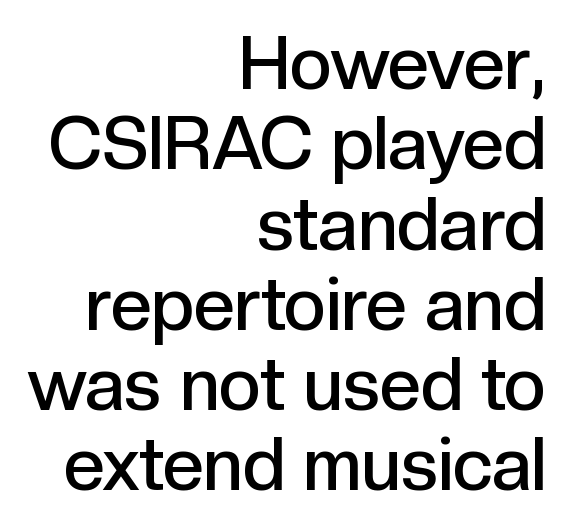
The image shows 73 px semibold sans-serif type, upright; set right-aligned, tight line spacing (1.1x), normal letter spacing, not underlined; a medium x-height.
